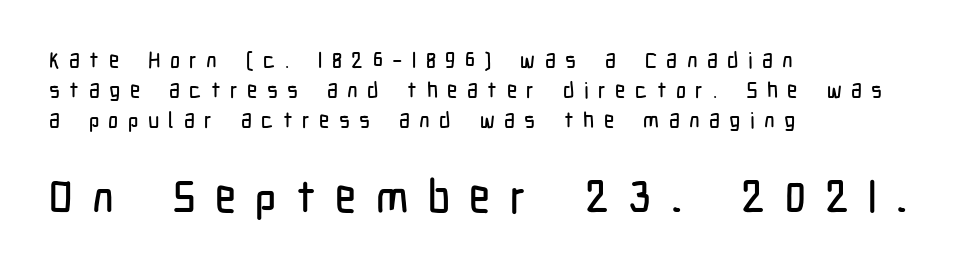
{"serif": "no", "italic": "no", "width": "condensed", "stroke_contrast": "low", "x_height": "medium", "monospaced": "no", "underline": "no", "align": "left", "line_spacing": "normal", "line_spacing_ratio": 1.36, "letter_spacing": "wide", "letter_spacing_em": 0.43, "larger_block": "second", "size_ratio": 2.05, "glyph_px": 45}
